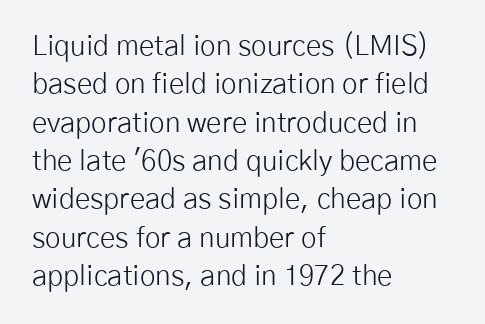
The image shows 28 px light sans-serif type, upright; set left-aligned, normal line spacing (1.37x), normal letter spacing, not underlined; low stroke contrast and a medium x-height.
